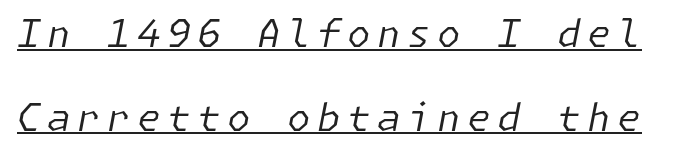
Notice how a bar underscores the lettering throughout. The passage shown leans; its letterforms are oblique. Does the leading feel generous? Absolutely, it's lavish. Caption: face not bold, strokes unweighted.
